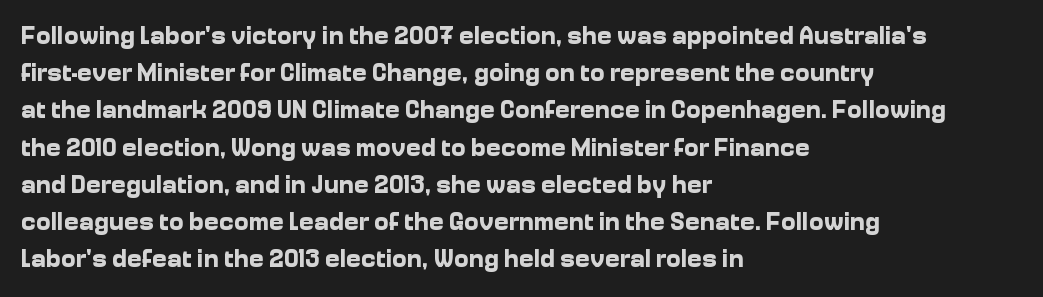
Italic: no, the glyphs are upright roman. Weight: bold. A typesetter would call this zero additional tracking. Does the copy run flush right? No — it runs flush left. In terms of leading, this rendering sits right in the middle. Quick note: underline off.
